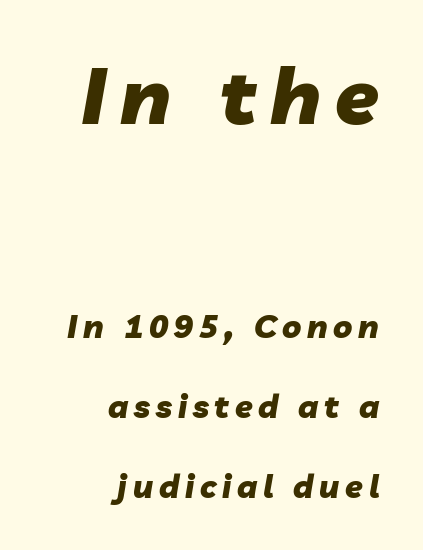
Q: Is the text bold? A: Yes.
Q: Is the text italic (slanted)? A: Yes, it leans right by about 10 degrees.
Q: Is the text underlined? A: No.
Q: How is the paragraph aligned? A: Right-aligned.
Q: Is the spacing between lines tight, normal or loose? A: Loose.
Q: Which block of text is set in a larger size, the first (top) or the second (bottom)? A: The first (top) one.
Q: Width (condensed, normal, or wide)? A: Normal.
Q: Stroke contrast? A: Low.
Q: x-height? A: Medium.
Q: Monospaced? A: No.
